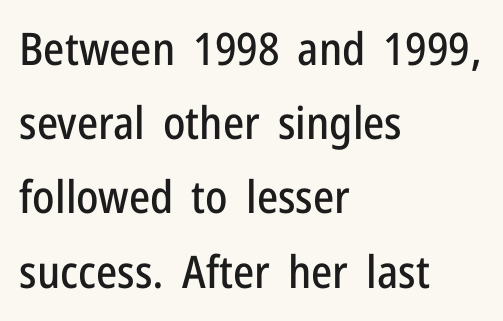
The image shows 45 px condensed sans-serif type, upright; set left-aligned, normal line spacing (1.65x), normal letter spacing, not underlined; low stroke contrast and a medium x-height.
